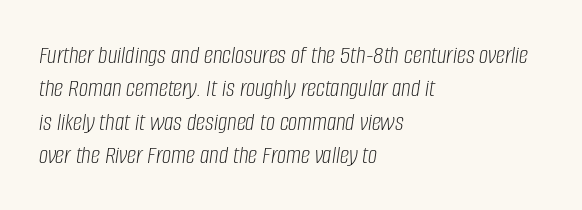
The image shows 26 px text type, italic (leaning right); set left-aligned, normal line spacing (1.28x), normal letter spacing, not underlined.
